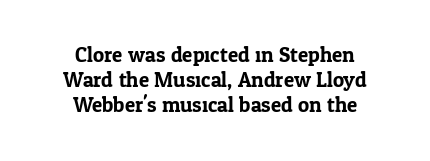
Q: Is the text italic (slanted)? A: No, it is upright.
Q: Is the text underlined? A: No.
Q: How is the paragraph aligned? A: Centered.
Q: Is the spacing between letters normal or unusually wide? A: Normal.
